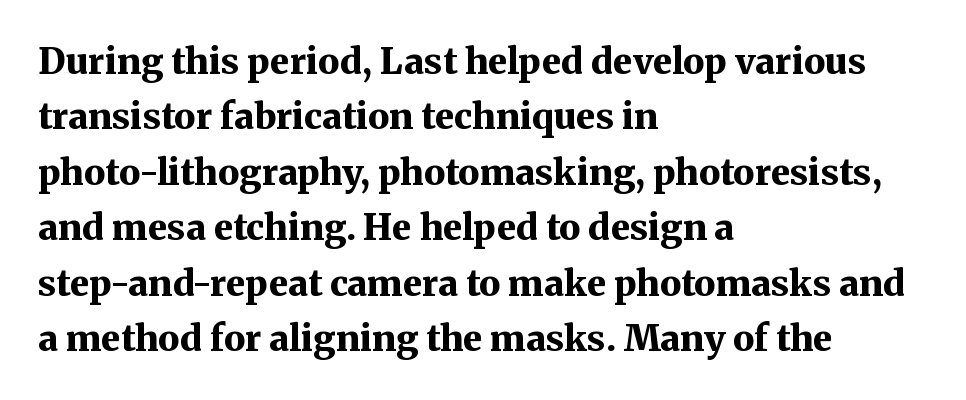
The image shows 36 px bold serif type, upright; set left-aligned, normal line spacing (1.54x), normal letter spacing, not underlined; medium stroke contrast and a medium x-height.
